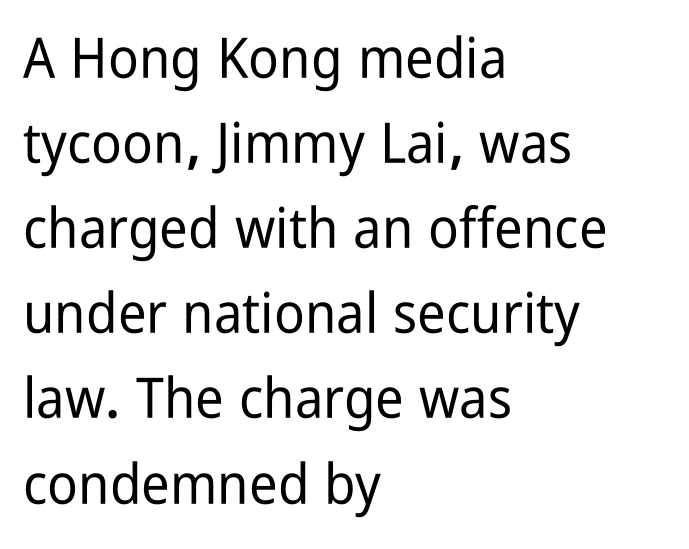
The image shows 56 px condensed sans-serif type, upright; set left-aligned, normal line spacing (1.52x), normal letter spacing, not underlined; low stroke contrast and a medium x-height.
